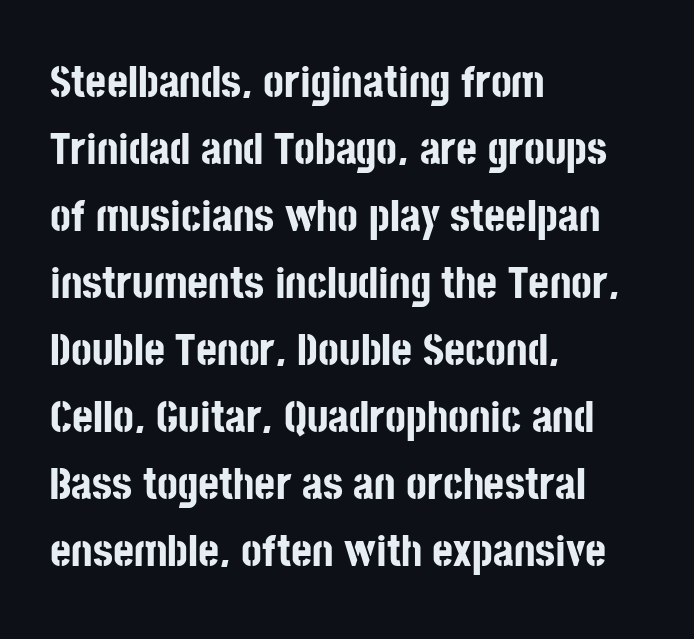
The image shows 45 px bold, condensed sans-serif type, upright; set left-aligned, normal line spacing (1.49x), normal letter spacing, not underlined; low stroke contrast and a large x-height.
